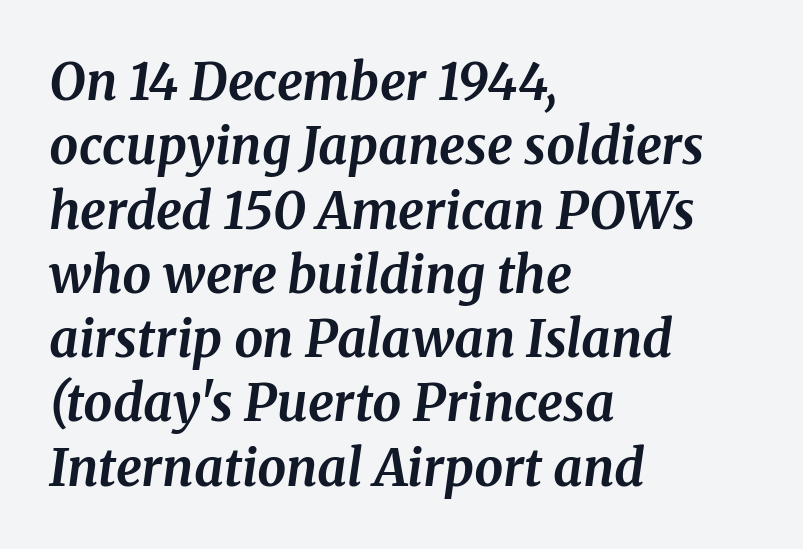
{"serif": "yes", "italic": "yes", "lean": "right", "slant_degrees": 8, "bold": "yes", "weight": "bold", "width": "normal", "stroke_contrast": "medium", "x_height": "medium", "monospaced": "no", "underline": "no", "align": "left", "line_spacing": "normal", "line_spacing_ratio": 1.26, "letter_spacing": "normal", "letter_spacing_em": 0.0, "glyph_px": 51}
